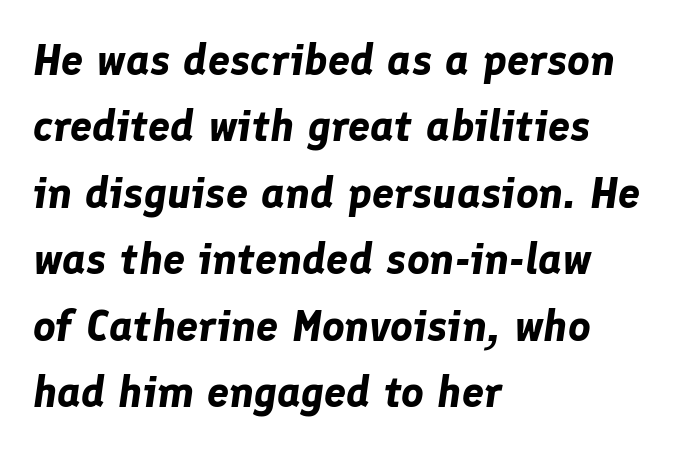
Successive baselines arrive at the customary interval. Anything drawn beneath the words? Only blank space. Characters are canted at an angle relative to the baseline's perpendicular. Notice how thick the strokes are: this is what a full bold looks like. The lines are quadded left. Nothing unusual about the tracking: characters are spaced as the font intends.
